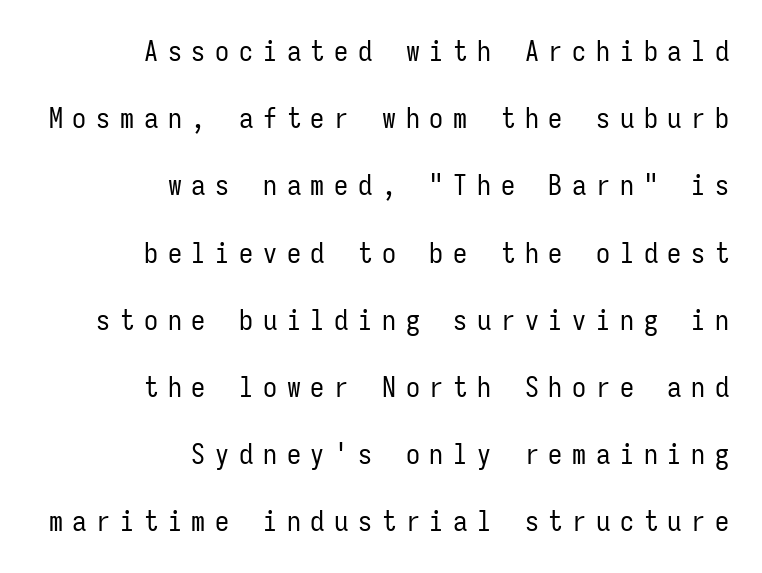
Caption: multi-line text, flush right, ragged left. The type is letterspaced generously, with wide tracking. The type family on display is of the sans-serif kind. Compared with a typical body face, this is equally light or lighter still. The passage shown is not underscored anywhere. You could fit nearly another row in the gap between these rows.
